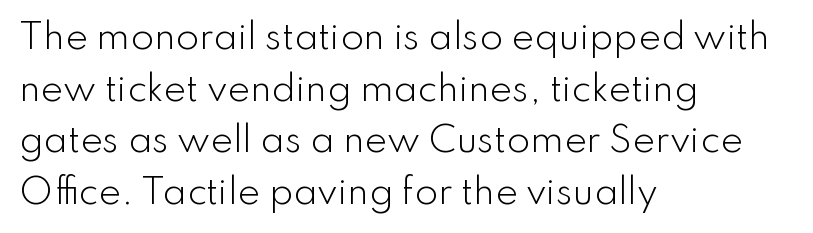
{"serif": "no", "italic": "no", "bold": "no", "weight": "light", "width": "normal", "stroke_contrast": "low", "x_height": "small", "monospaced": "no", "underline": "no", "align": "left", "line_spacing": "normal", "line_spacing_ratio": 1.52, "letter_spacing": "normal", "letter_spacing_em": 0.0, "glyph_px": 34}
